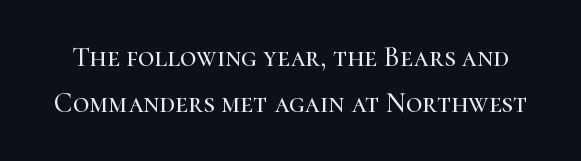
The image shows 28 px serif type, upright; set normal line spacing (1.64x), normal letter spacing, not underlined; high stroke contrast and a medium x-height.
